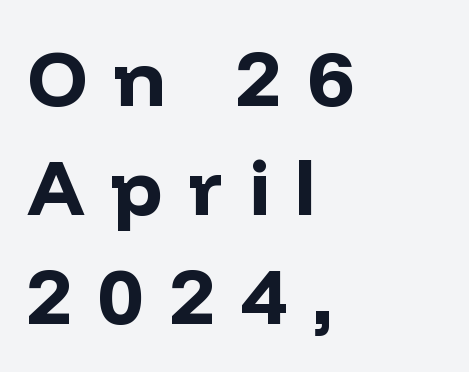
Q: Is the text bold? A: Yes.
Q: Is the text italic (slanted)? A: No, it is upright.
Q: Is the typeface a serif or a sans-serif typeface? A: Sans-serif.
Q: Is the text underlined? A: No.
Q: How is the paragraph aligned? A: Left-aligned.
Q: Is the spacing between letters normal or unusually wide? A: Unusually wide.
Q: Is the spacing between lines tight, normal or loose? A: Normal.
Q: Width (condensed, normal, or wide)? A: Normal.
Q: Stroke contrast? A: Low.
Q: x-height? A: Medium.
Q: Monospaced? A: No.
